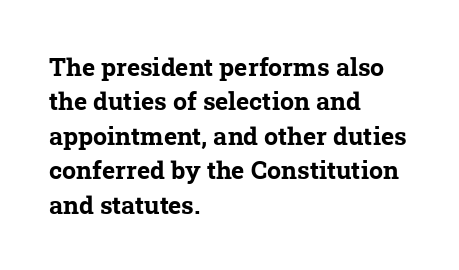
The image shows 25 px bold type; set left-aligned, normal line spacing (1.38x), normal letter spacing, not underlined.
